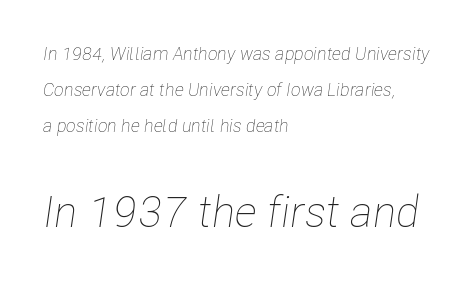
Q: Is the text bold? A: No.
Q: Is the text italic (slanted)? A: Yes, it leans right by about 8 degrees.
Q: Is the text underlined? A: No.
Q: How is the paragraph aligned? A: Left-aligned.
Q: Is the spacing between letters normal or unusually wide? A: Normal.
Q: Is the spacing between lines tight, normal or loose? A: Loose.
Q: Which block of text is set in a larger size, the first (top) or the second (bottom)? A: The second (bottom) one.
Q: Width (condensed, normal, or wide)? A: Condensed.
Q: Stroke contrast? A: Low.
Q: x-height? A: Medium.
Q: Monospaced? A: No.
